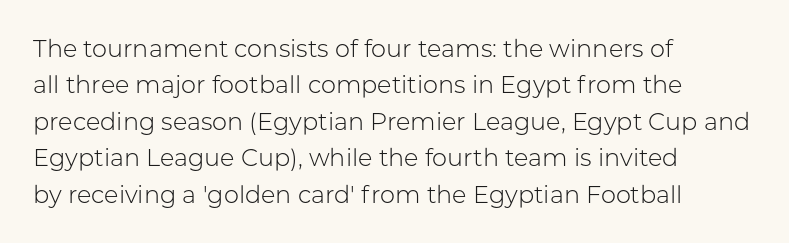
The image shows 24 px text type, upright; set left-aligned, normal line spacing (1.52x), normal letter spacing, not underlined.
